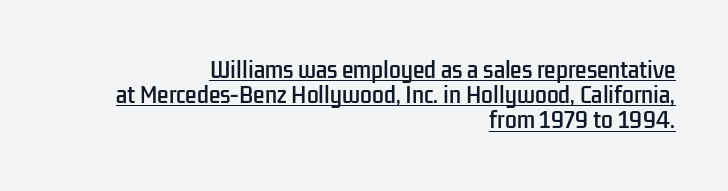
{"italic": "no", "underline": "yes", "align": "right", "line_spacing_ratio": 1.2, "letter_spacing": "normal", "letter_spacing_em": 0.0, "glyph_px": 21}
